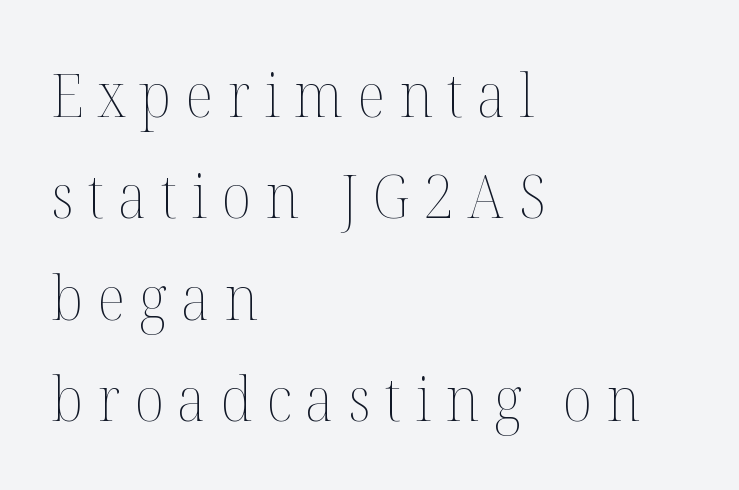
Line spacing here is normal. The foot of each line stays bare and open. Ascenders rise straight up at ninety degrees. Observe the wide spacing: letters keep a clear distance from each other. Stems here are at most as thick as an everyday book face.
